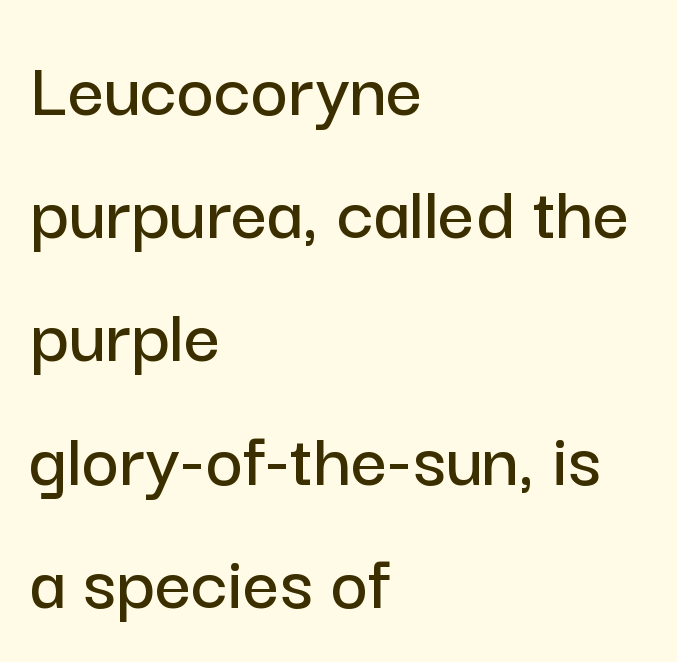
The image shows 80 px sans-serif type, upright; set left-aligned, normal line spacing (1.54x), normal letter spacing, not underlined; low stroke contrast and a medium x-height.
